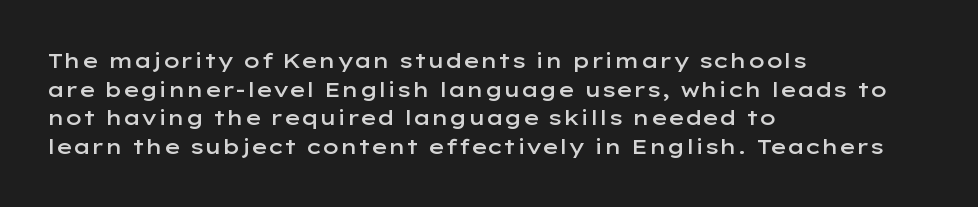
The image shows 21 px text type, upright; set left-aligned, normal line spacing (1.36x), normal letter spacing, not underlined.
